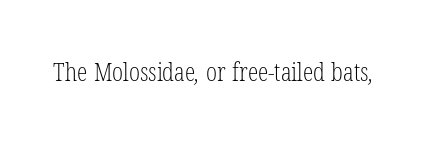
Q: Is the text bold? A: No.
Q: Is the text underlined? A: No.
Q: Is the spacing between letters normal or unusually wide? A: Normal.
